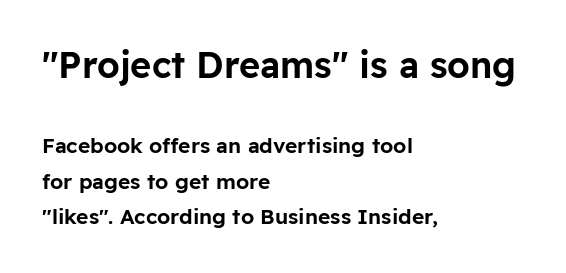
Caption: multi-line text, flush left, ragged right. A typesetter would call this leading conventional body-copy spacing. A sans-serif font was chosen for this passage. These lines keep a tight, regular rhythm from letter to letter. Beneath every word, the page is bare.
